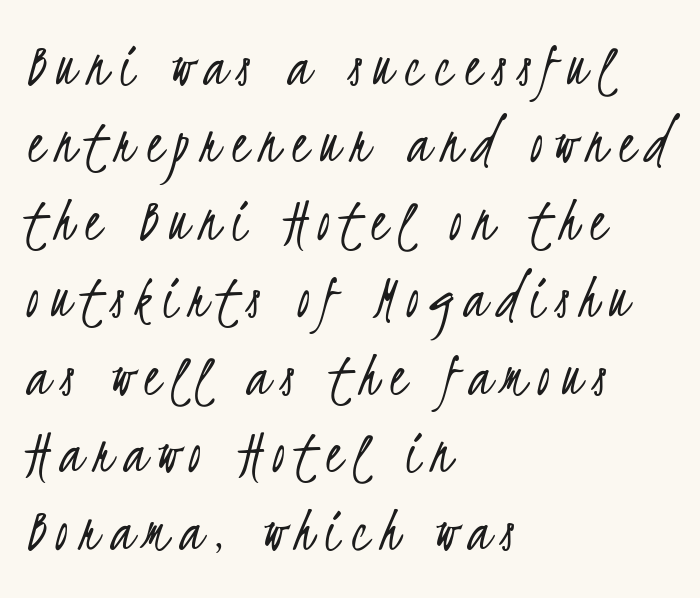
The image shows 64 px light, condensed sans-serif type; set left-aligned, line spacing 1.21x, not underlined; low stroke contrast and a small x-height.
